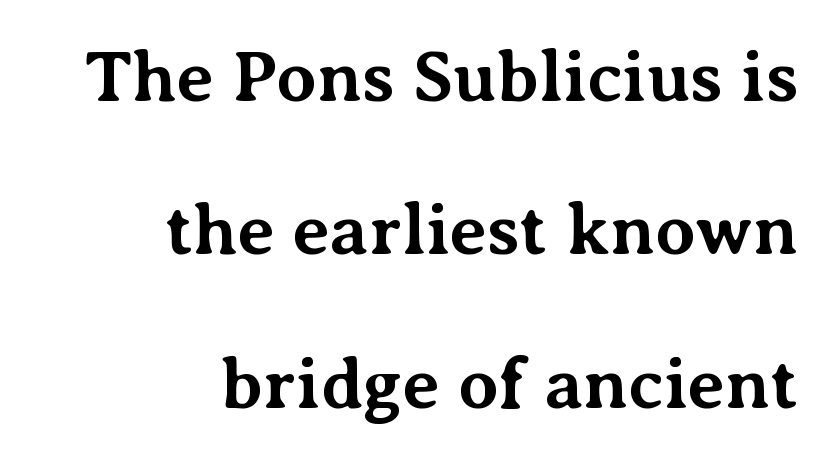
Q: Is the text bold? A: Yes.
Q: Is the text italic (slanted)? A: No, it is upright.
Q: Is the typeface a serif or a sans-serif typeface? A: Serif.
Q: Is the text underlined? A: No.
Q: How is the paragraph aligned? A: Right-aligned.
Q: Is the spacing between letters normal or unusually wide? A: Normal.
Q: Is the spacing between lines tight, normal or loose? A: Loose.
Q: Width (condensed, normal, or wide)? A: Normal.
Q: Stroke contrast? A: Medium.
Q: x-height? A: Medium.
Q: Monospaced? A: No.
